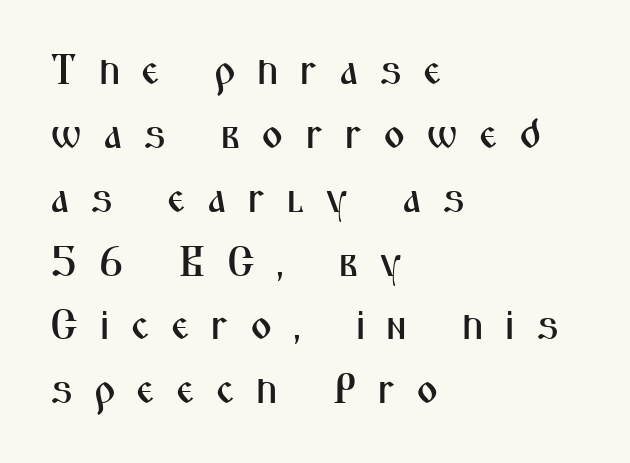
A typesetter would call this proportional, since set widths differ per character. Typeset ragged right — the left edge is the straight one. The zone under the glyphs is completely vacant. Normally led — the rows are evenly, conventionally spaced. If you drew a line through each stem, it would be perfectly vertical.
